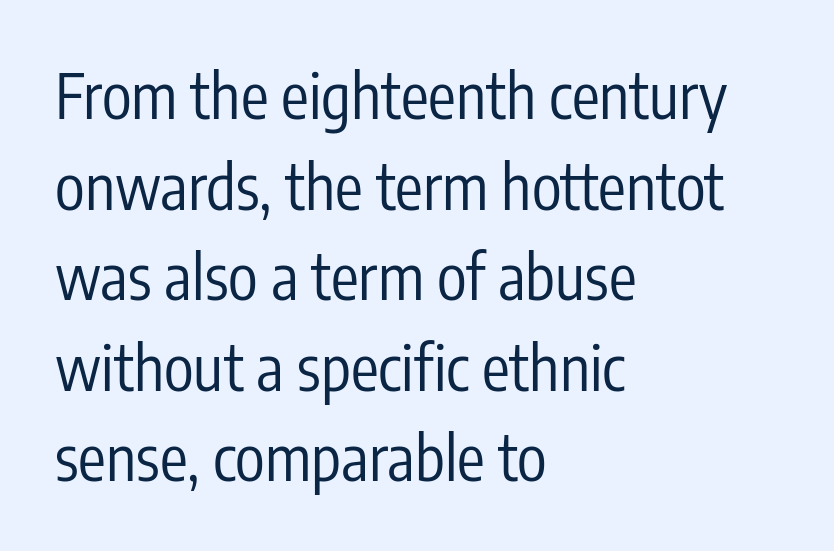
The image shows 62 px regular-weight, condensed sans-serif type, upright; set left-aligned, normal line spacing (1.46x), normal letter spacing, not underlined; low stroke contrast and a medium x-height.
